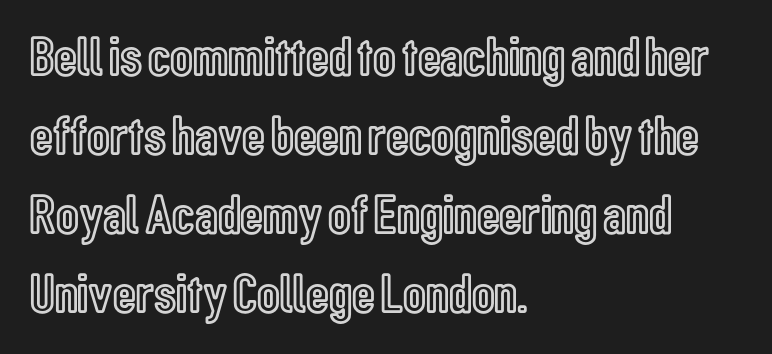
The image shows 56 px condensed type, upright; set left-aligned, normal line spacing (1.41x), normal letter spacing, not underlined; a medium x-height.
